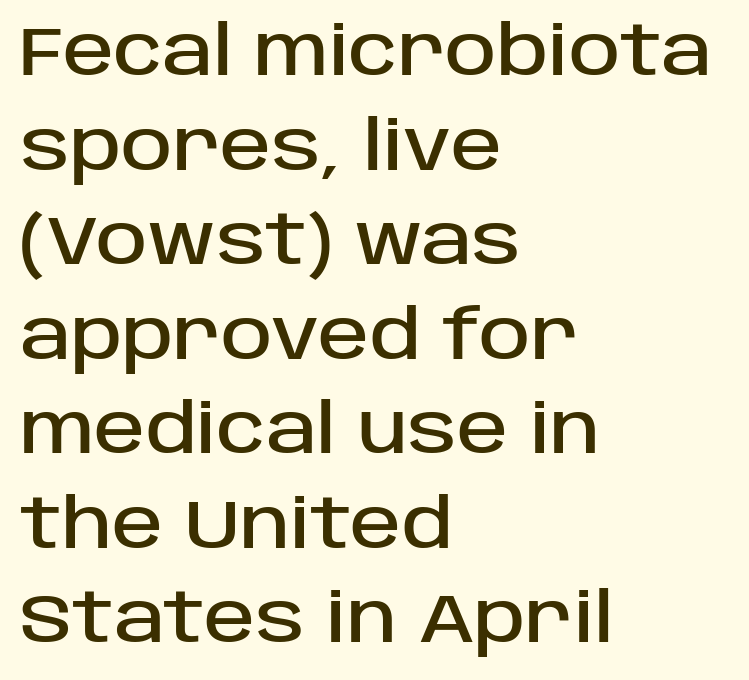
{"serif": "no", "italic": "no", "width": "normal", "stroke_contrast": "low", "x_height": "large", "monospaced": "no", "underline": "no", "align": "left", "line_spacing": "normal", "line_spacing_ratio": 1.37, "letter_spacing": "normal", "letter_spacing_em": 0.0, "glyph_px": 69}
